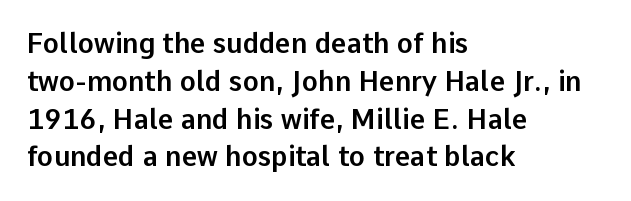
{"italic": "no", "underline": "no", "align": "left", "line_spacing": "normal", "line_spacing_ratio": 1.4, "letter_spacing": "normal", "letter_spacing_em": 0.0, "glyph_px": 27}
